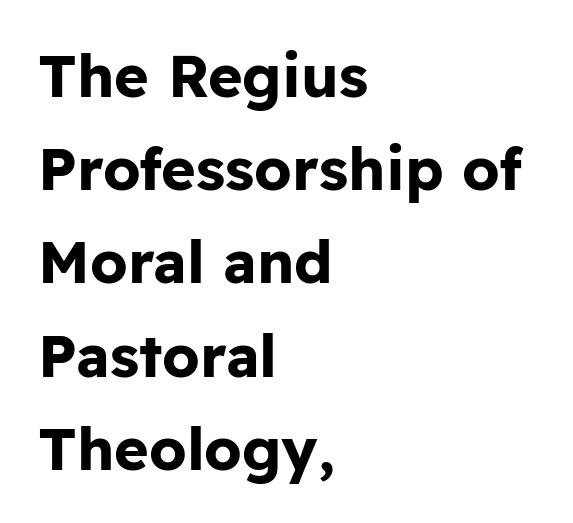
The image shows 59 px bold sans-serif type, upright; set left-aligned, normal line spacing (1.58x), normal letter spacing, not underlined; low stroke contrast and a medium x-height.
